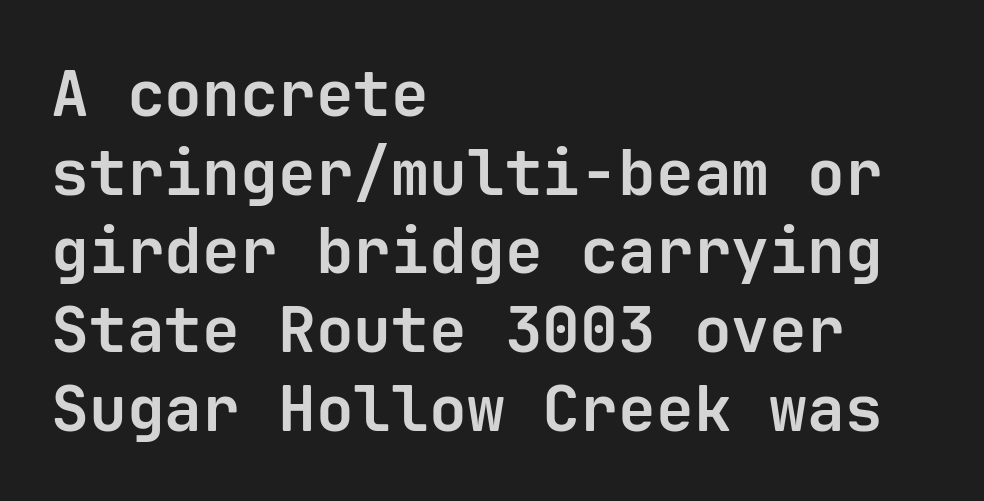
{"serif": "no", "italic": "no", "bold": "yes", "weight": "bold", "width": "normal", "stroke_contrast": "low", "x_height": "medium", "monospaced": "yes", "underline": "no", "align": "left", "line_spacing": "normal", "line_spacing_ratio": 1.25, "letter_spacing": "normal", "letter_spacing_em": 0.0, "glyph_px": 63}
